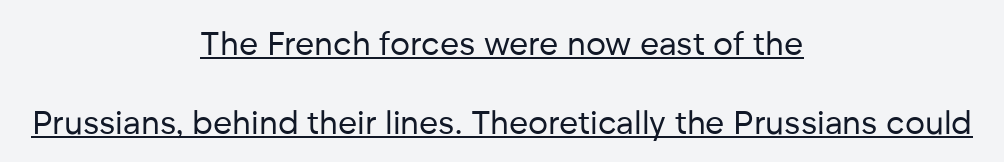
Q: Is the text bold? A: No.
Q: Is the text italic (slanted)? A: No, it is upright.
Q: Is the typeface a serif or a sans-serif typeface? A: Sans-serif.
Q: Is the text underlined? A: Yes.
Q: How is the paragraph aligned? A: Centered.
Q: Is the spacing between letters normal or unusually wide? A: Normal.
Q: Is the spacing between lines tight, normal or loose? A: Loose.
Q: Width (condensed, normal, or wide)? A: Normal.
Q: Stroke contrast? A: Low.
Q: x-height? A: Medium.
Q: Monospaced? A: No.
